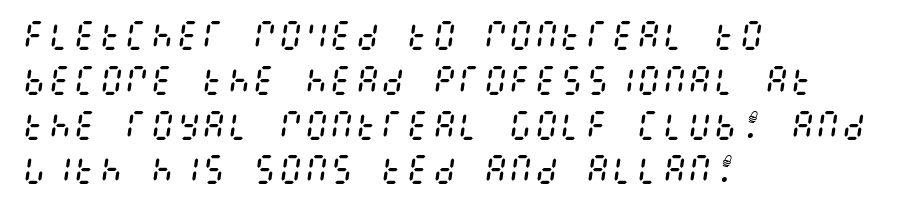
No heavy texture on the line: the type isn't bold. The setting favours the left margin, as ordinary paragraphs usually do. Quick note: underline off. Is the letter spacing exaggerated? No — it looks like the ordinary default. Whoever set this chose a conventional vertical rhythm. The lettering tilts uniformly, giving the passage an italic look.
